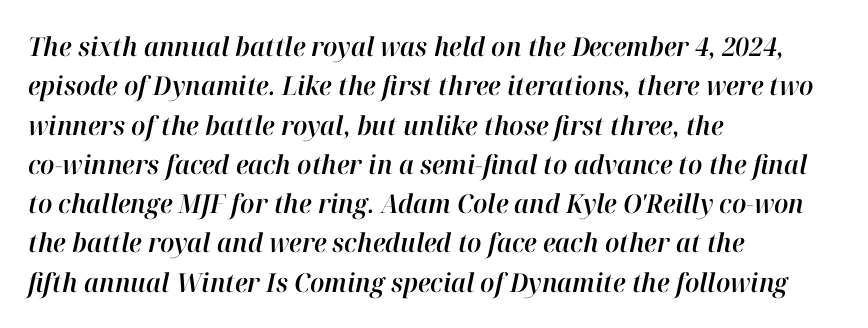
Q: Is the text italic (slanted)? A: Yes, it leans right by about 12 degrees.
Q: Is the text underlined? A: No.
Q: How is the paragraph aligned? A: Left-aligned.
Q: Is the spacing between letters normal or unusually wide? A: Normal.
Q: Is the spacing between lines tight, normal or loose? A: Normal.
